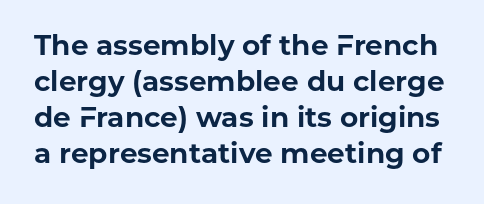
{"serif": "no", "italic": "no", "bold": "yes", "weight": "bold", "width": "normal", "stroke_contrast": "low", "x_height": "medium", "monospaced": "no", "underline": "no", "line_spacing": "normal", "line_spacing_ratio": 1.29, "letter_spacing": "normal", "letter_spacing_em": 0.0, "glyph_px": 28}
